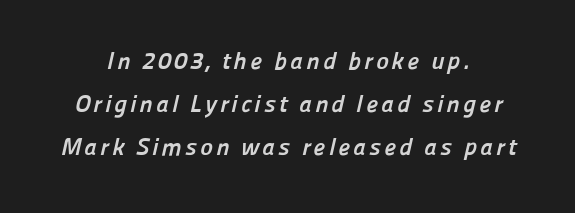
Q: Is the text bold? A: Yes.
Q: Is the text underlined? A: No.
Q: How is the paragraph aligned? A: Centered.
